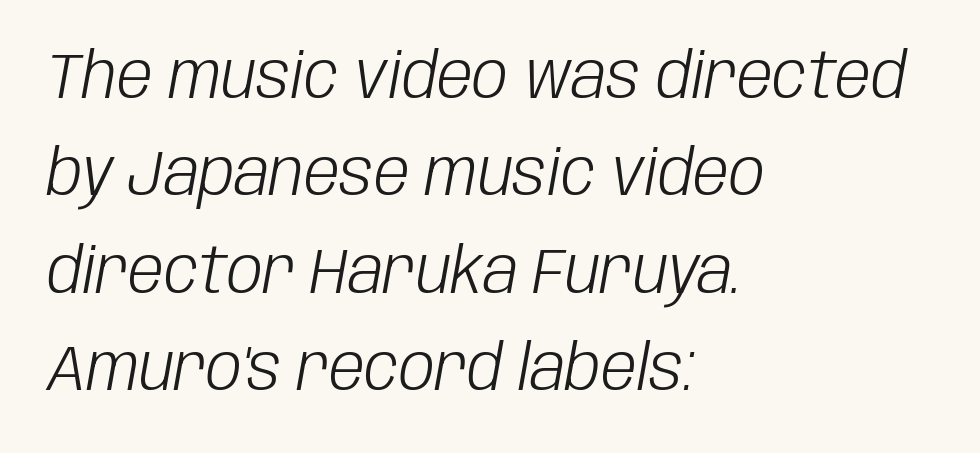
The image shows 64 px light, condensed type, italic (leaning right); set left-aligned, normal line spacing (1.52x), normal letter spacing, not underlined; low stroke contrast and a large x-height.
